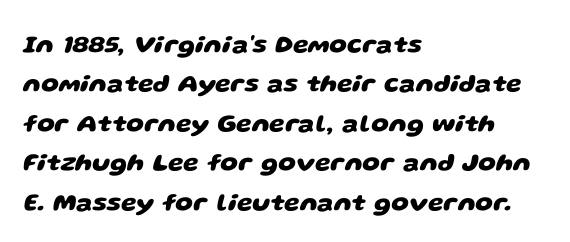
The letterforms sit shoulder to shoulder at normal distance. These words are printed bold, with thick strokes throughout. This sample is left-justified, so line endings fall wherever the words run out. Leading matches the norm, producing a regular column.
